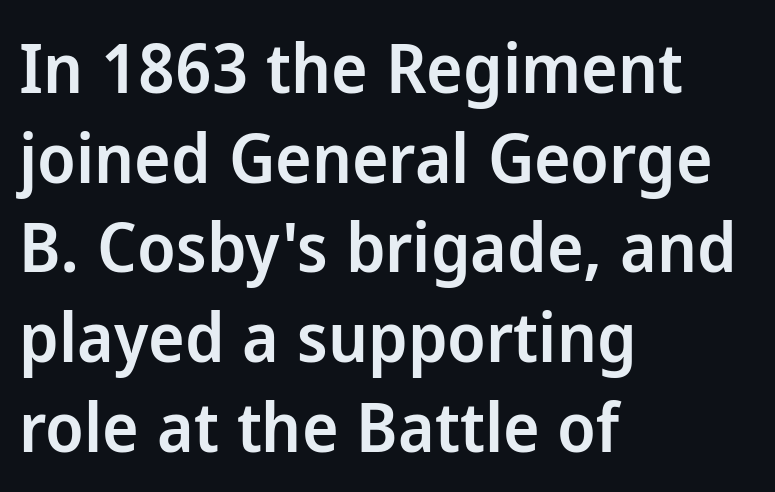
{"serif": "no", "italic": "no", "bold": "semi", "weight": "semibold", "width": "normal", "stroke_contrast": "low", "x_height": "medium", "monospaced": "no", "underline": "no", "align": "left", "line_spacing": "normal", "line_spacing_ratio": 1.3, "letter_spacing": "normal", "letter_spacing_em": 0.0, "glyph_px": 69}
